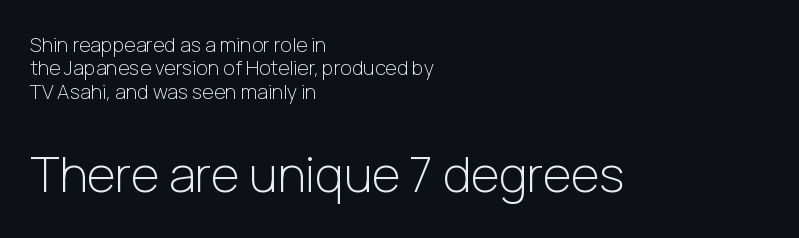
{"serif": "no", "italic": "no", "bold": "no", "weight": "light", "width": "normal", "stroke_contrast": "low", "x_height": "medium", "monospaced": "no", "underline": "no", "align": "left", "line_spacing_ratio": 1.17, "letter_spacing": "normal", "letter_spacing_em": 0.0, "larger_block": "second", "size_ratio": 2.45, "glyph_px": 49}
